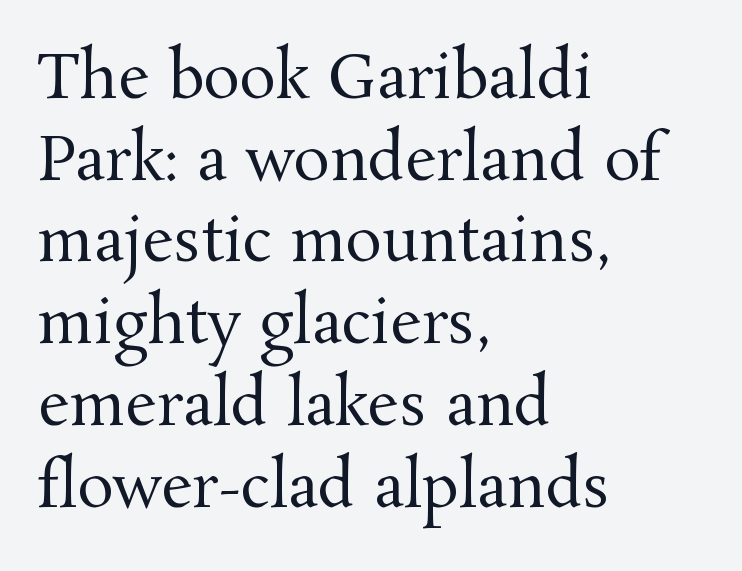
Q: Is the text bold? A: No.
Q: Is the text italic (slanted)? A: No, it is upright.
Q: Is the typeface a serif or a sans-serif typeface? A: Serif.
Q: Is the text underlined? A: No.
Q: How is the paragraph aligned? A: Left-aligned.
Q: Is the spacing between letters normal or unusually wide? A: Normal.
Q: Is the spacing between lines tight, normal or loose? A: Normal.
Q: Width (condensed, normal, or wide)? A: Normal.
Q: Stroke contrast? A: Medium.
Q: x-height? A: Medium.
Q: Monospaced? A: No.
